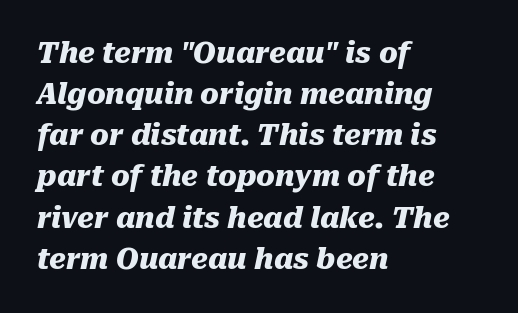
The image shows 28 px heavy type, italic (leaning right); set left-aligned, normal line spacing (1.47x), normal letter spacing, not underlined; medium stroke contrast and a medium x-height.
